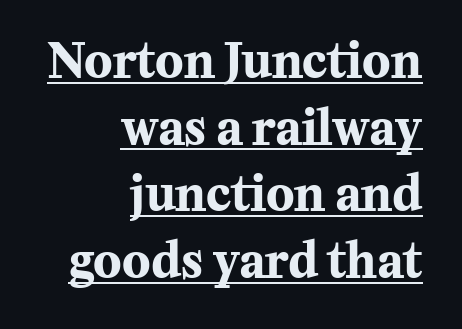
Q: Is the text bold? A: Yes.
Q: Is the text italic (slanted)? A: No, it is upright.
Q: Is the typeface a serif or a sans-serif typeface? A: Serif.
Q: Is the text underlined? A: Yes.
Q: How is the paragraph aligned? A: Right-aligned.
Q: Is the spacing between letters normal or unusually wide? A: Normal.
Q: Is the spacing between lines tight, normal or loose? A: Normal.
Q: Width (condensed, normal, or wide)? A: Normal.
Q: Stroke contrast? A: Medium.
Q: x-height? A: Medium.
Q: Monospaced? A: No.
